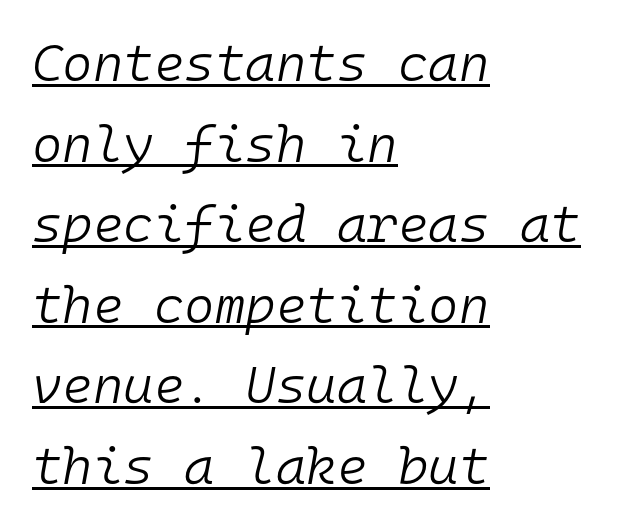
The image shows 52 px light type, italic (leaning right), monospaced; set left-aligned, normal line spacing (1.55x), normal letter spacing, underlined; low stroke contrast and a medium x-height.
